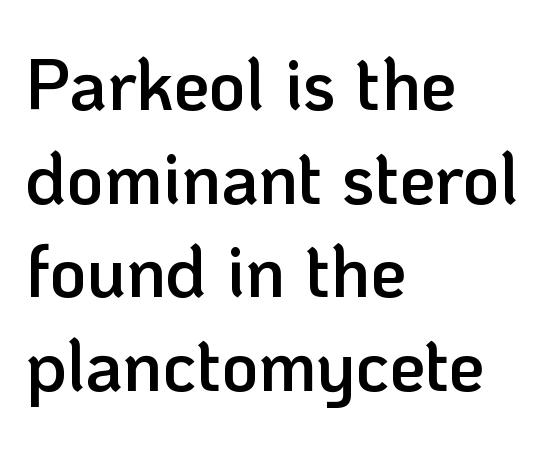
{"serif": "no", "italic": "no", "bold": "semi", "weight": "semibold", "width": "normal", "stroke_contrast": "low", "x_height": "medium", "monospaced": "no", "underline": "no", "align": "left", "line_spacing": "normal", "line_spacing_ratio": 1.3, "letter_spacing": "normal", "letter_spacing_em": 0.0, "glyph_px": 72}
